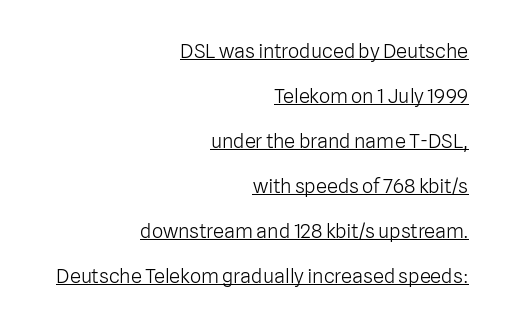
{"italic": "no", "bold": "no", "underline": "yes", "align": "right", "line_spacing": "loose", "line_spacing_ratio": 2.25, "letter_spacing": "normal", "letter_spacing_em": 0.0, "glyph_px": 20}
